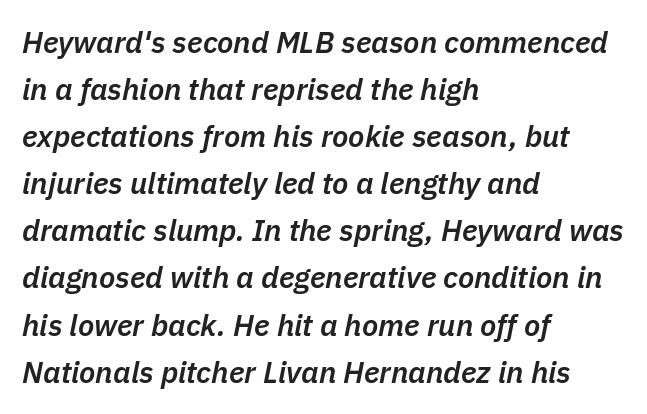
One-word summary of the alignment: left. Short note: letters normally spaced. Underline: absent. Slanted lettering throughout. Spacing verdict: proportional, widths tailored to each character.
